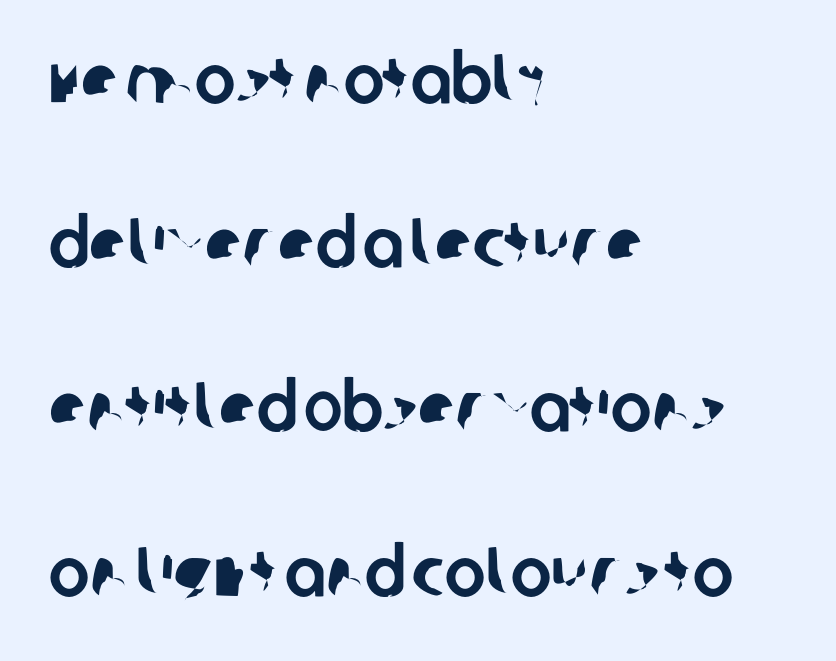
{"serif": "no", "width": "normal", "stroke_contrast": "low", "x_height": "large", "monospaced": "no", "underline": "no", "align": "left", "line_spacing": "loose", "line_spacing_ratio": 2.38, "letter_spacing": "normal", "letter_spacing_em": 0.0, "glyph_px": 69}
